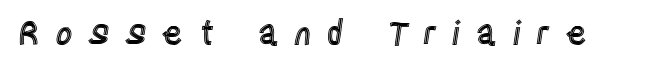
Q: Is the text italic (slanted)? A: Yes.
Q: Is the text underlined? A: No.
Q: Is the spacing between letters normal or unusually wide? A: Unusually wide.
Q: Width (condensed, normal, or wide)? A: Condensed.
Q: x-height? A: Large.
Q: Monospaced? A: No.
